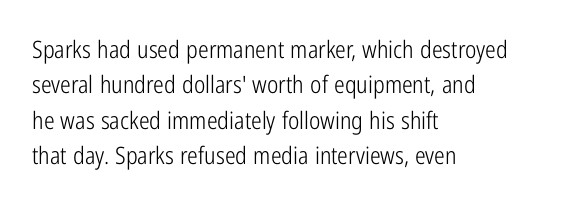
Q: Is the text bold? A: No.
Q: Is the text italic (slanted)? A: No, it is upright.
Q: Is the text underlined? A: No.
Q: How is the paragraph aligned? A: Left-aligned.
Q: Is the spacing between letters normal or unusually wide? A: Normal.
Q: Is the spacing between lines tight, normal or loose? A: Normal.
